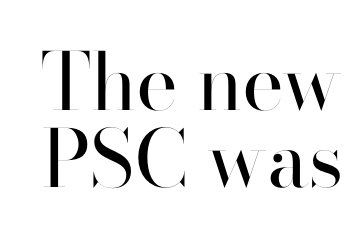
Q: Is the text bold? A: No.
Q: Is the text italic (slanted)? A: No, it is upright.
Q: Is the typeface a serif or a sans-serif typeface? A: Sans-serif.
Q: Is the text underlined? A: No.
Q: Is the spacing between letters normal or unusually wide? A: Normal.
Q: Is the spacing between lines tight, normal or loose? A: Tight.
Q: Width (condensed, normal, or wide)? A: Normal.
Q: Stroke contrast? A: High.
Q: x-height? A: Small.
Q: Monospaced? A: No.
